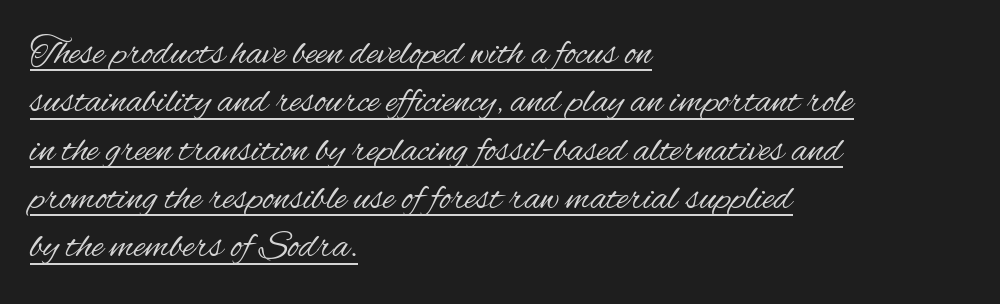
{"serif": "no", "bold": "no", "weight": "regular", "width": "condensed", "stroke_contrast": "medium", "x_height": "small", "monospaced": "no", "underline": "yes", "align": "left", "line_spacing_ratio": 1.24, "letter_spacing": "normal", "letter_spacing_em": 0.0, "glyph_px": 39}
